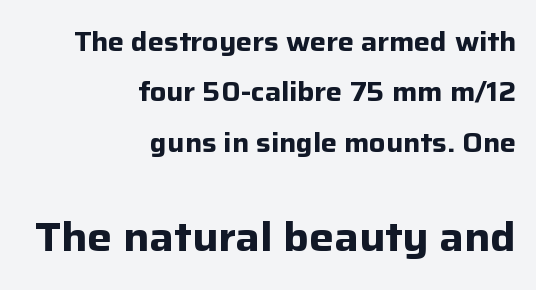
The image shows 41 px bold sans-serif type, upright; set right-aligned, line spacing 1.87x, normal letter spacing, not underlined; the second (bottom) block is 1.52x larger; low stroke contrast and a medium x-height.
